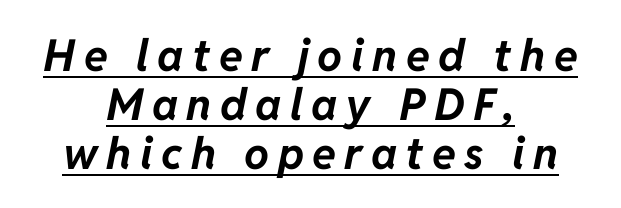
Q: Is the text bold? A: Yes.
Q: Is the text italic (slanted)? A: Yes, it leans right by about 11 degrees.
Q: Is the text underlined? A: Yes.
Q: How is the paragraph aligned? A: Centered.
Q: Is the spacing between lines tight, normal or loose? A: Tight.
Q: Width (condensed, normal, or wide)? A: Normal.
Q: Stroke contrast? A: Low.
Q: x-height? A: Medium.
Q: Monospaced? A: No.
